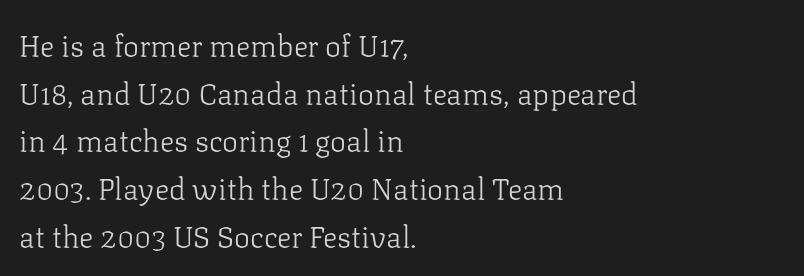
Q: Is the text bold? A: No.
Q: Is the text italic (slanted)? A: No, it is upright.
Q: Is the typeface a serif or a sans-serif typeface? A: Serif.
Q: Is the text underlined? A: No.
Q: How is the paragraph aligned? A: Left-aligned.
Q: Is the spacing between letters normal or unusually wide? A: Normal.
Q: Is the spacing between lines tight, normal or loose? A: Normal.
Q: Width (condensed, normal, or wide)? A: Normal.
Q: Stroke contrast? A: Low.
Q: x-height? A: Medium.
Q: Monospaced? A: No.
